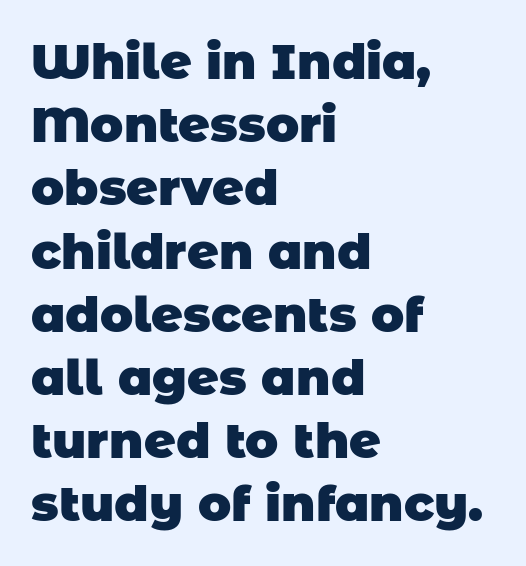
Note the varied advance widths — an 'i' is clearly narrower than an 'm'. Students, observe: this is what conventionally led text looks like. This rendering features lettering with no underline. Spacing between characters is what you'd get straight out of the box. You can tell from the bare stems that sans-serif type was used. A dark, heavy texture on the line: the type is bold.
